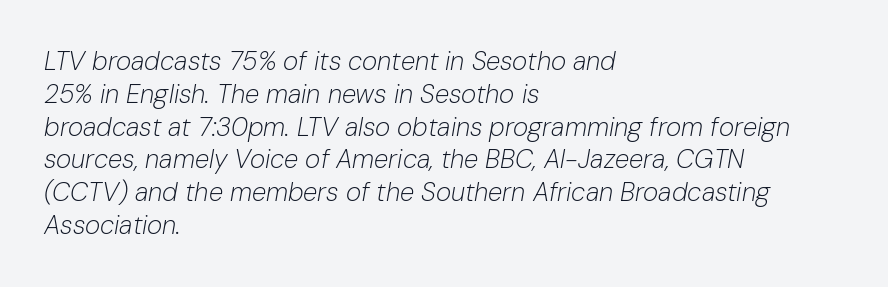
{"italic": "yes", "lean": "right", "slant_degrees": 10, "bold": "no", "underline": "no", "align": "left", "line_spacing": "normal", "line_spacing_ratio": 1.26, "letter_spacing": "normal", "letter_spacing_em": 0.0, "glyph_px": 26}
